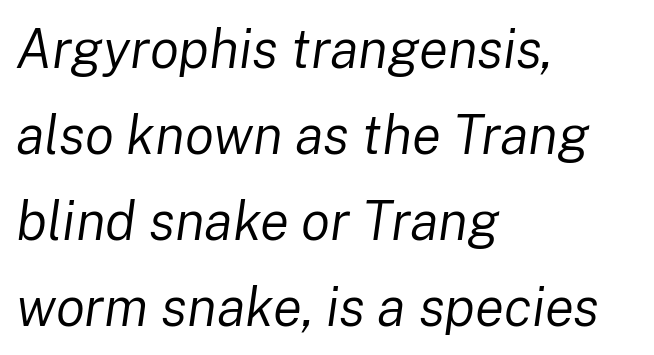
Quick note: interline space is typical. Short and long lines alike share a common starting point at left. The letterforms sit at book weight or below. Letters rest on an invisible, unmarked baseline.
